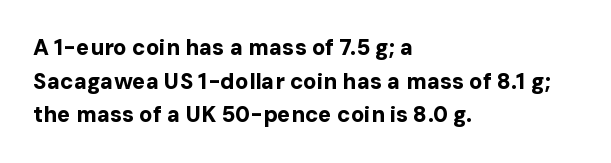
The image shows 22 px bold type, upright; set left-aligned, normal line spacing (1.53x), normal letter spacing, not underlined.
